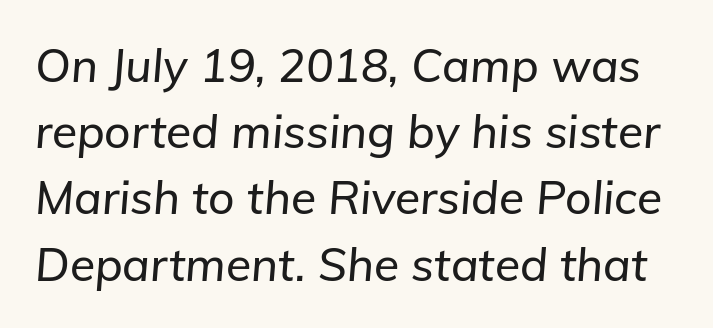
Q: Is the text italic (slanted)? A: Yes, it leans right by about 5 degrees.
Q: Is the text underlined? A: No.
Q: Is the spacing between letters normal or unusually wide? A: Normal.
Q: Is the spacing between lines tight, normal or loose? A: Normal.
Q: Width (condensed, normal, or wide)? A: Normal.
Q: Stroke contrast? A: Low.
Q: x-height? A: Medium.
Q: Monospaced? A: No.
